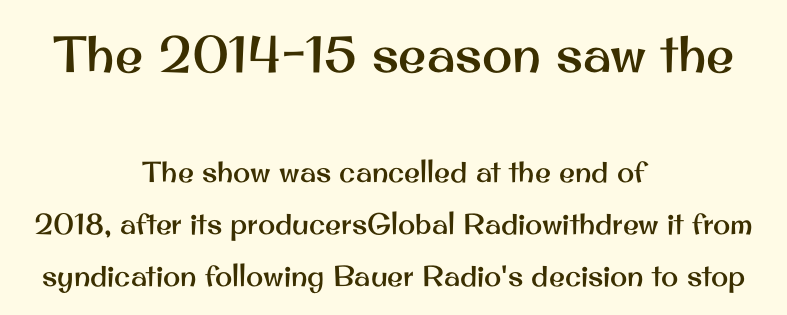
Q: Is the text italic (slanted)? A: No, it is upright.
Q: Is the typeface a serif or a sans-serif typeface? A: Sans-serif.
Q: Is the text underlined? A: No.
Q: How is the paragraph aligned? A: Centered.
Q: Is the spacing between letters normal or unusually wide? A: Normal.
Q: Which block of text is set in a larger size, the first (top) or the second (bottom)? A: The first (top) one.
Q: Width (condensed, normal, or wide)? A: Normal.
Q: Stroke contrast? A: Medium.
Q: x-height? A: Small.
Q: Monospaced? A: No.
